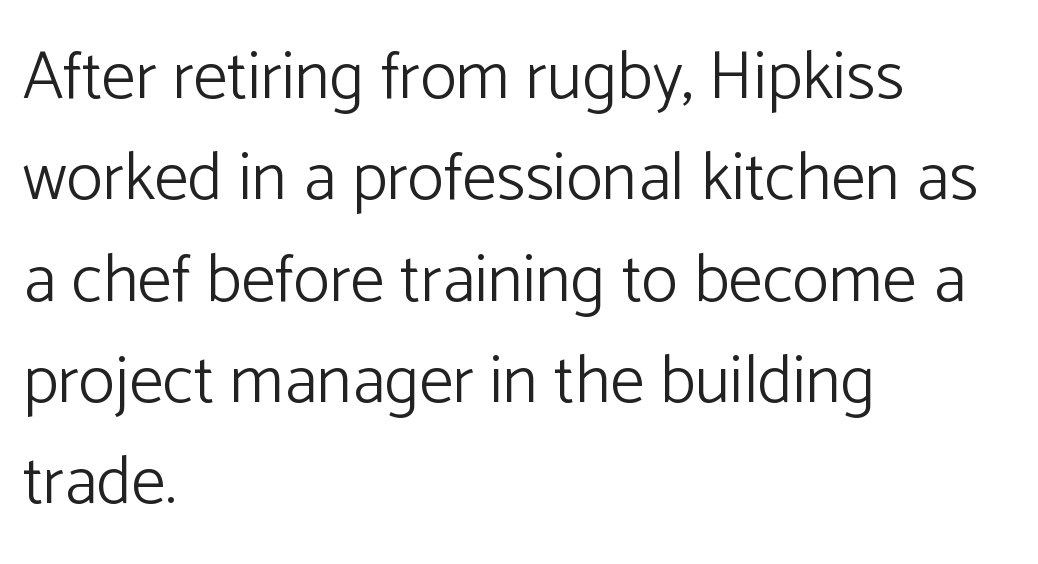
Does the leading feel generous? No, just average. Nope, not italic — everything's standing straight. A typesetter would call this zero additional tracking. The cut favours lightness, reaching ordinary text weight at its darkest.
